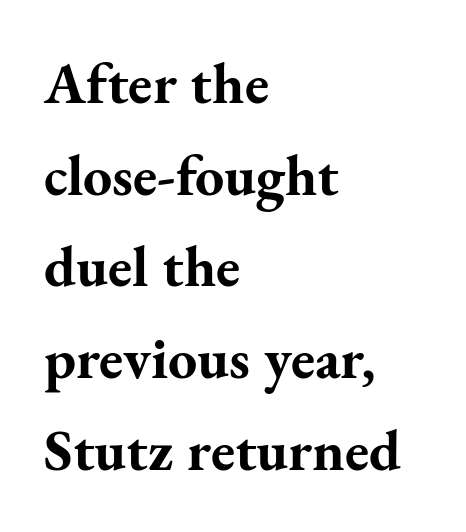
Q: Is the text bold? A: Yes.
Q: Is the text italic (slanted)? A: No, it is upright.
Q: Is the typeface a serif or a sans-serif typeface? A: Serif.
Q: Is the text underlined? A: No.
Q: How is the paragraph aligned? A: Left-aligned.
Q: Is the spacing between letters normal or unusually wide? A: Normal.
Q: Is the spacing between lines tight, normal or loose? A: Normal.
Q: Width (condensed, normal, or wide)? A: Normal.
Q: Stroke contrast? A: Medium.
Q: x-height? A: Small.
Q: Monospaced? A: No.
